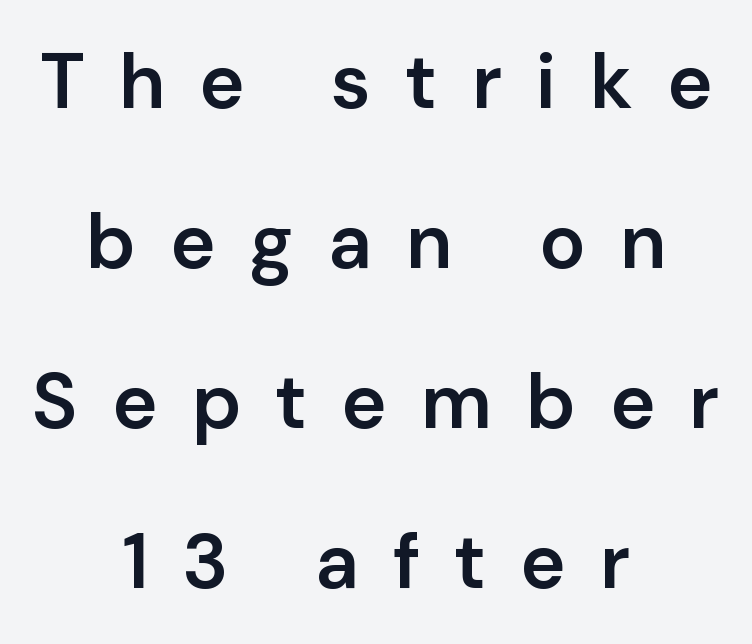
{"serif": "no", "italic": "no", "bold": "semi", "weight": "semibold", "width": "normal", "stroke_contrast": "low", "x_height": "medium", "monospaced": "no", "underline": "no", "align": "center", "line_spacing": "loose", "line_spacing_ratio": 2.08, "letter_spacing": "wide", "letter_spacing_em": 0.44, "glyph_px": 77}
